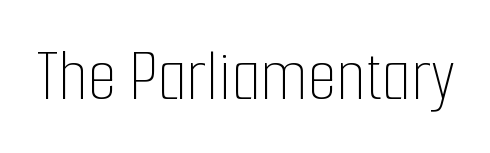
The image shows 75 px thin, condensed type, upright; set normal letter spacing, not underlined; low stroke contrast and a medium x-height.
